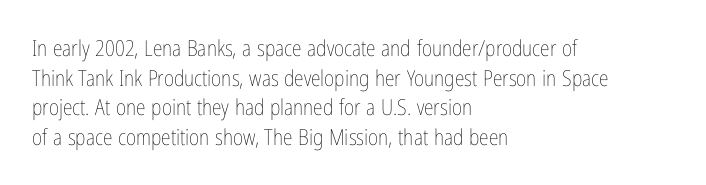
Unmarked baselines from the first word to the last. The designer left line spacing at the default. The rendering anchors every line to the left-hand side. The gaps between neighbouring characters are ordinary and unremarkable. The type sits square on the baseline with zero lean.
